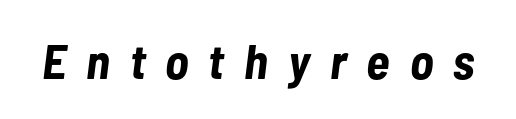
Q: Is the text bold? A: Yes.
Q: Is the text italic (slanted)? A: Yes, it leans right by about 7 degrees.
Q: Is the text underlined? A: No.
Q: Is the spacing between letters normal or unusually wide? A: Unusually wide.
Q: Width (condensed, normal, or wide)? A: Condensed.
Q: Stroke contrast? A: Low.
Q: x-height? A: Medium.
Q: Monospaced? A: No.
